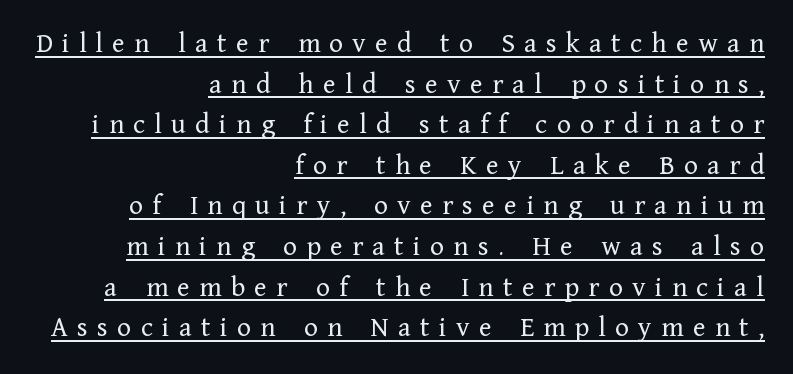
Q: Is the text bold? A: No.
Q: Is the text italic (slanted)? A: No, it is upright.
Q: Is the typeface a serif or a sans-serif typeface? A: Serif.
Q: Is the text underlined? A: Yes.
Q: How is the paragraph aligned? A: Right-aligned.
Q: Is the spacing between letters normal or unusually wide? A: Unusually wide.
Q: Is the spacing between lines tight, normal or loose? A: Normal.
Q: Width (condensed, normal, or wide)? A: Normal.
Q: Stroke contrast? A: Low.
Q: x-height? A: Medium.
Q: Monospaced? A: No.
